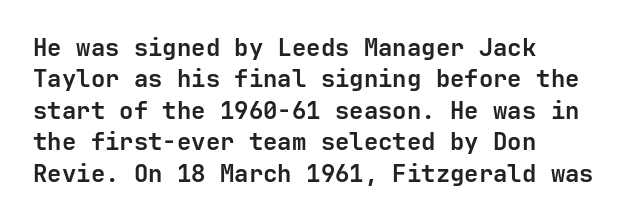
{"italic": "no", "bold": "yes", "underline": "no", "align": "left", "line_spacing": "normal", "line_spacing_ratio": 1.31, "letter_spacing": "normal", "letter_spacing_em": 0.0, "glyph_px": 24}
